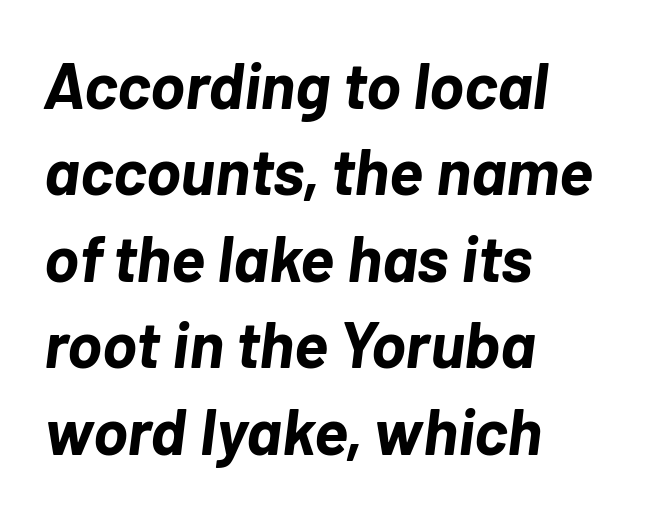
{"italic": "yes", "lean": "right", "slant_degrees": 7, "bold": "yes", "weight": "bold", "width": "normal", "stroke_contrast": "low", "x_height": "medium", "monospaced": "no", "underline": "no", "align": "left", "line_spacing": "normal", "line_spacing_ratio": 1.33, "letter_spacing": "normal", "letter_spacing_em": 0.0, "glyph_px": 65}
